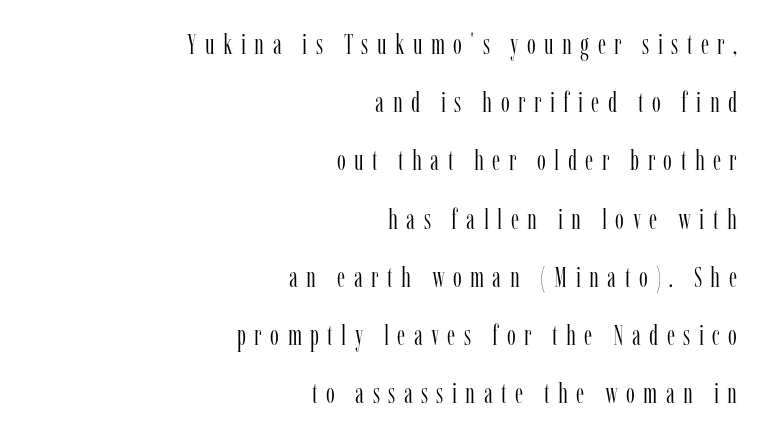
Q: Is the text bold? A: No.
Q: Is the text italic (slanted)? A: No, it is upright.
Q: Is the typeface a serif or a sans-serif typeface? A: Serif.
Q: Is the text underlined? A: No.
Q: How is the paragraph aligned? A: Right-aligned.
Q: Is the spacing between letters normal or unusually wide? A: Unusually wide.
Q: Is the spacing between lines tight, normal or loose? A: Loose.
Q: Width (condensed, normal, or wide)? A: Condensed.
Q: Stroke contrast? A: Low.
Q: x-height? A: Medium.
Q: Monospaced? A: No.
